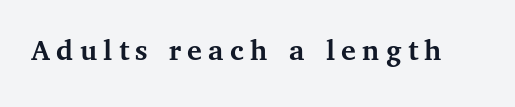
The image shows 31 px semibold serif type, upright; set unusually wide letter spacing (+0.2 em), not underlined; medium stroke contrast and a medium x-height.
